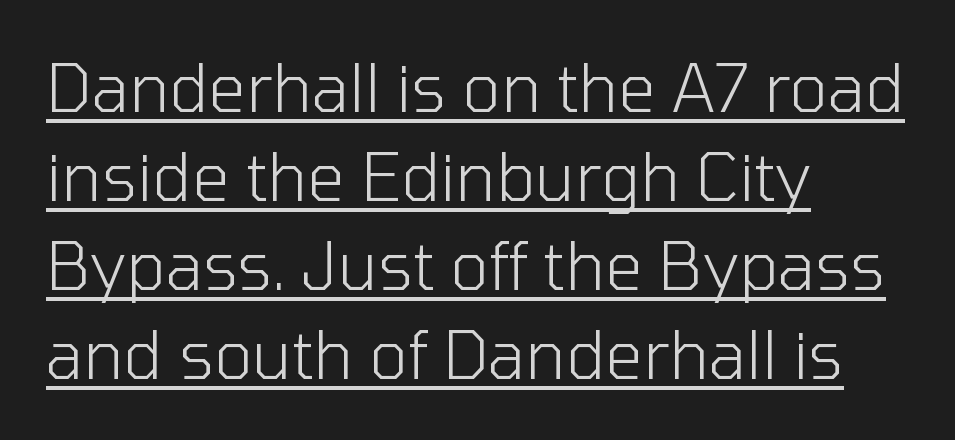
Q: Is the text bold? A: No.
Q: Is the text italic (slanted)? A: No, it is upright.
Q: Is the typeface a serif or a sans-serif typeface? A: Sans-serif.
Q: Is the text underlined? A: Yes.
Q: How is the paragraph aligned? A: Left-aligned.
Q: Is the spacing between letters normal or unusually wide? A: Normal.
Q: Is the spacing between lines tight, normal or loose? A: Normal.
Q: Width (condensed, normal, or wide)? A: Normal.
Q: Stroke contrast? A: Low.
Q: x-height? A: Medium.
Q: Monospaced? A: No.
